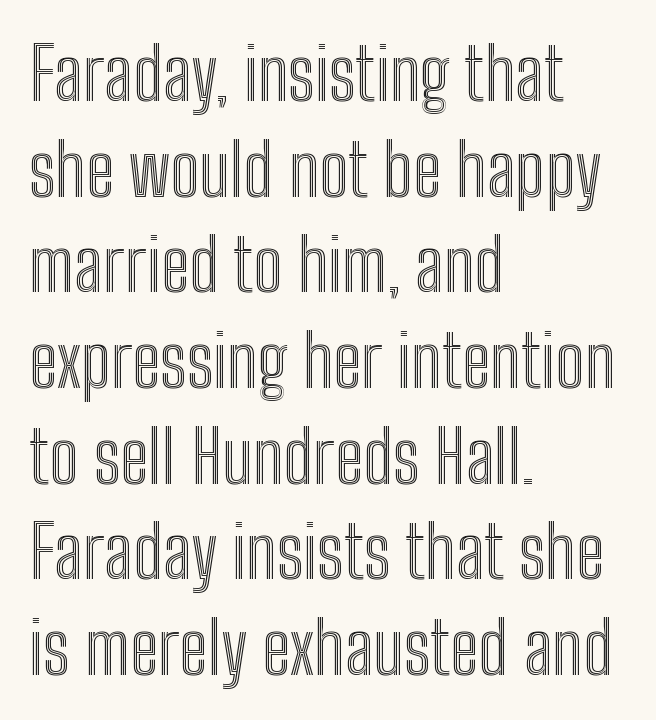
The compositor pushed each line to the left boundary. Evenly set lines give the paragraph a standard silhouette. The face used here is rendered with its standard letterfit. The gap between lines stays unmarked. The letters advance in unequal steps, a hallmark of proportional type. Style check: upright.
